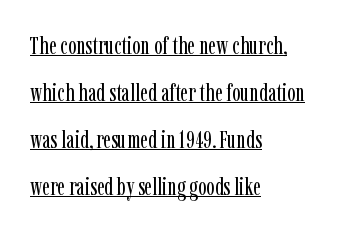
Q: Is the text bold? A: No.
Q: Is the text italic (slanted)? A: No, it is upright.
Q: Is the text underlined? A: Yes.
Q: How is the paragraph aligned? A: Left-aligned.
Q: Is the spacing between letters normal or unusually wide? A: Normal.
